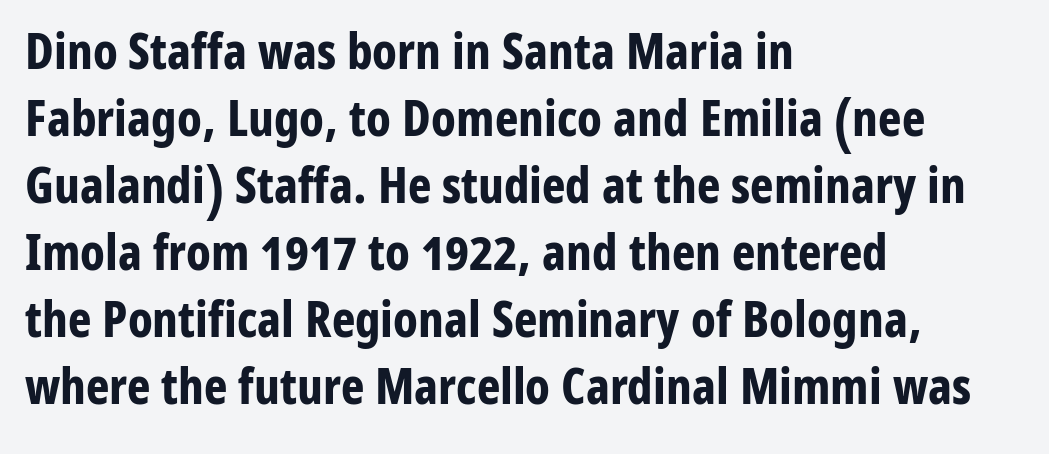
The image shows 50 px bold, condensed sans-serif type, upright; set left-aligned, normal line spacing (1.34x), normal letter spacing, not underlined; low stroke contrast and a medium x-height.
